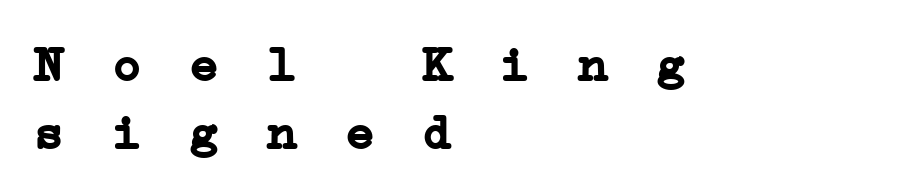
As a designer I'd log this as weight 700, bold. The face used here is monospaced, like something from a code editor. Regular leading. Small tapered or slab feet sit at the stroke ends, so this counts as serif. The string is rendered with underlining switched off. Which margin do the lines hug? The left one — the right edge is uneven.
